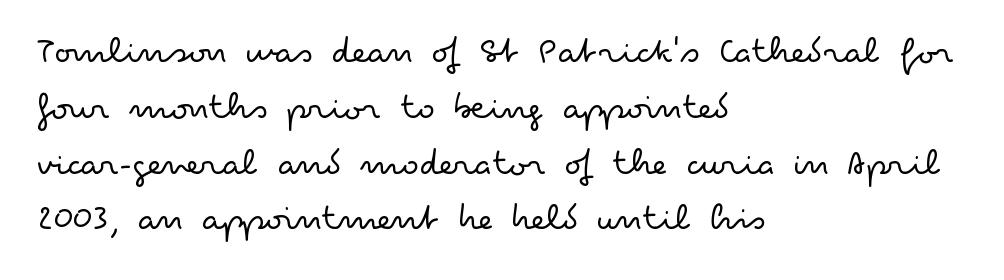
Q: Is the text bold? A: No.
Q: Is the text italic (slanted)? A: No, it is upright.
Q: Is the typeface a serif or a sans-serif typeface? A: Sans-serif.
Q: Is the text underlined? A: No.
Q: How is the paragraph aligned? A: Left-aligned.
Q: Is the spacing between letters normal or unusually wide? A: Normal.
Q: Is the spacing between lines tight, normal or loose? A: Normal.
Q: Width (condensed, normal, or wide)? A: Wide.
Q: Stroke contrast? A: Low.
Q: x-height? A: Small.
Q: Monospaced? A: No.
